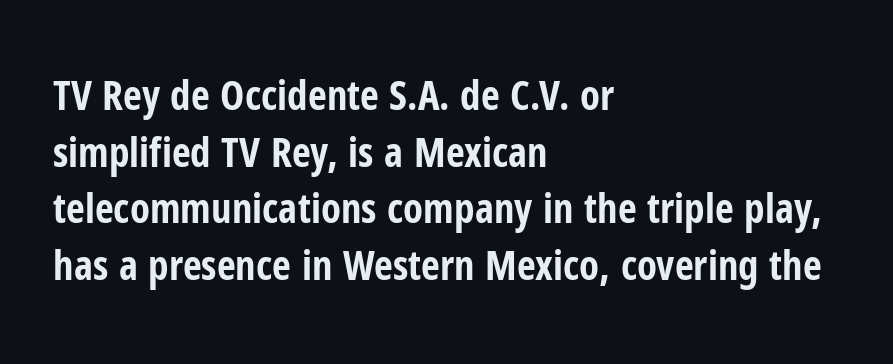
The image shows 41 px bold, condensed sans-serif type, upright; set left-aligned, normal line spacing (1.38x), normal letter spacing, not underlined; low stroke contrast and a medium x-height.
